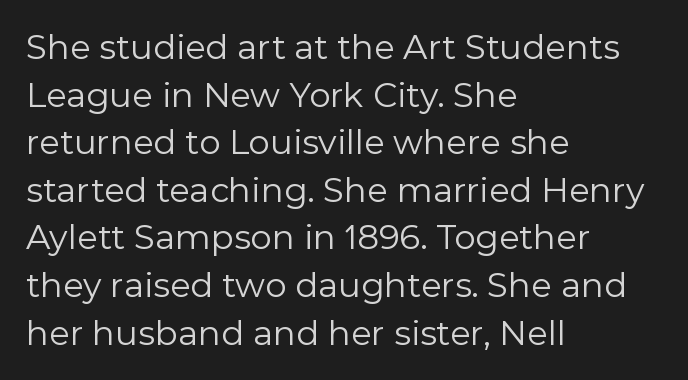
{"serif": "no", "italic": "no", "bold": "no", "weight": "regular", "width": "normal", "x_height": "medium", "monospaced": "no", "underline": "no", "align": "left", "line_spacing": "normal", "line_spacing_ratio": 1.4, "letter_spacing": "normal", "letter_spacing_em": 0.0, "glyph_px": 34}
